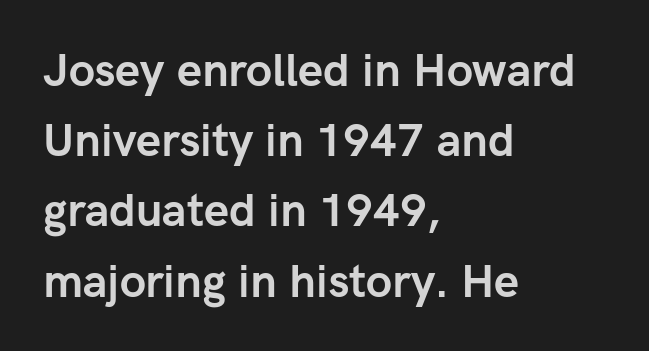
The image shows 45 px semibold sans-serif type, upright; set left-aligned, normal line spacing (1.56x), normal letter spacing, not underlined; low stroke contrast and a medium x-height.
